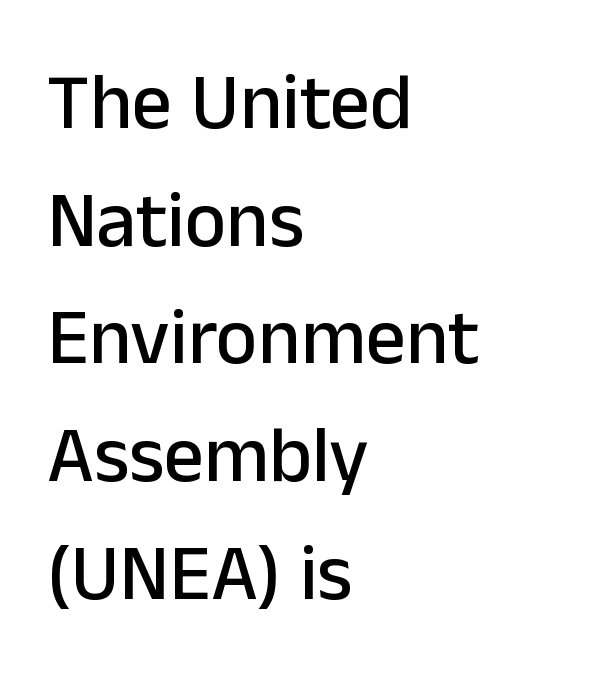
The image shows 79 px sans-serif type, upright; set left-aligned, normal line spacing (1.49x), normal letter spacing, not underlined; low stroke contrast and a medium x-height.
